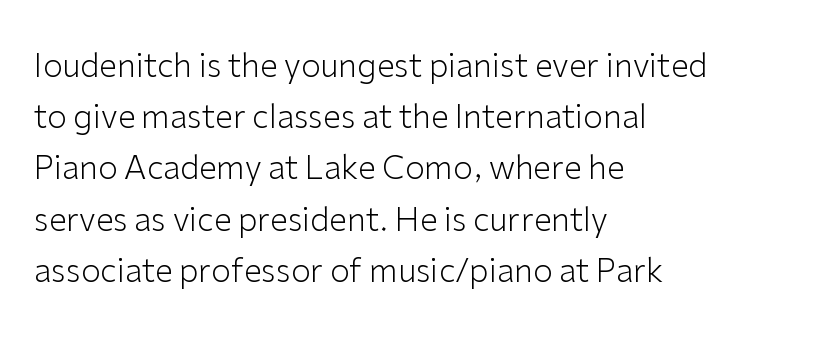
{"serif": "no", "italic": "no", "bold": "no", "weight": "light", "width": "normal", "stroke_contrast": "low", "x_height": "medium", "monospaced": "no", "underline": "no", "align": "left", "line_spacing": "normal", "line_spacing_ratio": 1.6, "letter_spacing": "normal", "letter_spacing_em": 0.0, "glyph_px": 32}
